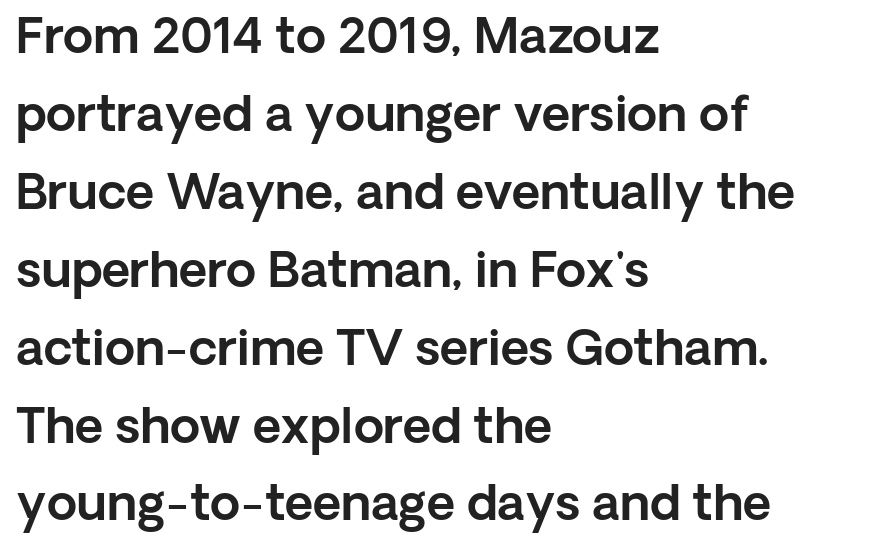
Q: Is the text italic (slanted)? A: No, it is upright.
Q: Is the typeface a serif or a sans-serif typeface? A: Sans-serif.
Q: Is the text underlined? A: No.
Q: How is the paragraph aligned? A: Left-aligned.
Q: Is the spacing between letters normal or unusually wide? A: Normal.
Q: Is the spacing between lines tight, normal or loose? A: Normal.
Q: Width (condensed, normal, or wide)? A: Normal.
Q: x-height? A: Medium.
Q: Monospaced? A: No.
